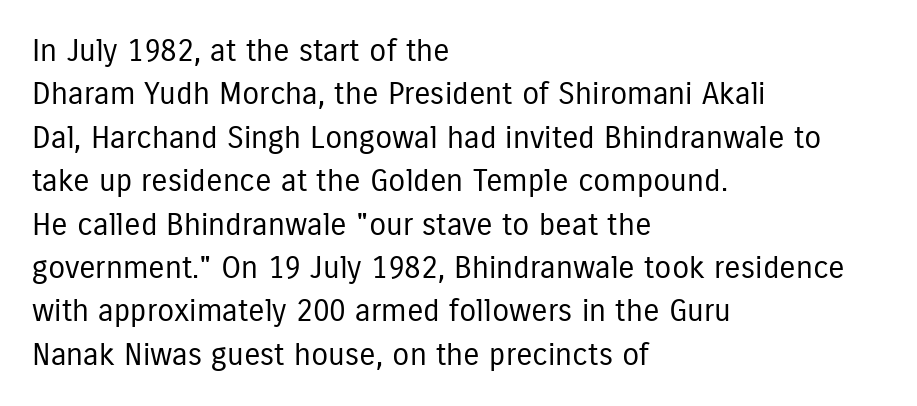
Q: Is the text bold? A: No.
Q: Is the text italic (slanted)? A: No, it is upright.
Q: Is the typeface a serif or a sans-serif typeface? A: Sans-serif.
Q: Is the text underlined? A: No.
Q: How is the paragraph aligned? A: Left-aligned.
Q: Is the spacing between letters normal or unusually wide? A: Normal.
Q: Is the spacing between lines tight, normal or loose? A: Normal.
Q: Width (condensed, normal, or wide)? A: Condensed.
Q: Stroke contrast? A: Low.
Q: x-height? A: Medium.
Q: Monospaced? A: No.
